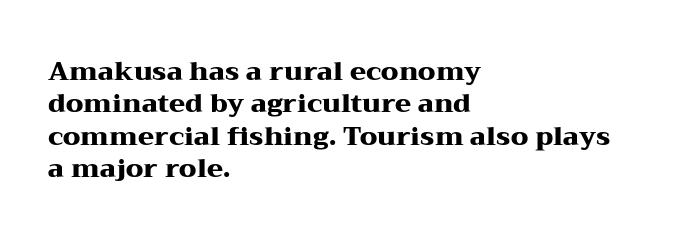
{"italic": "no", "bold": "yes", "underline": "no", "align": "left", "line_spacing": "normal", "line_spacing_ratio": 1.25, "letter_spacing": "normal", "letter_spacing_em": 0.0, "glyph_px": 26}
